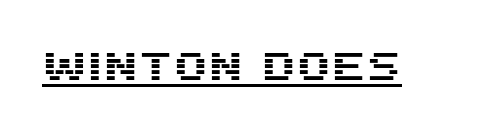
{"serif": "no", "italic": "no", "width": "normal", "stroke_contrast": "medium", "x_height": "large", "monospaced": "no", "underline": "yes", "letter_spacing": "normal", "letter_spacing_em": 0.0, "glyph_px": 40}
